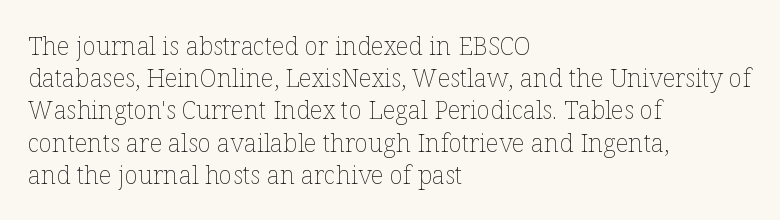
The image shows 25 px text type, upright; set left-aligned, normal line spacing (1.29x), normal letter spacing, not underlined.
